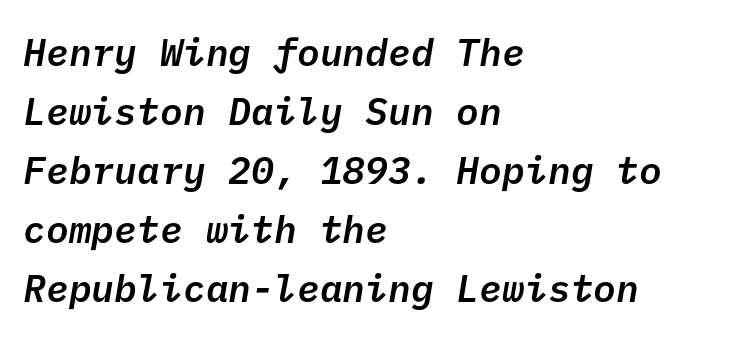
The image shows 38 px semibold sans-serif type; set left-aligned, normal line spacing (1.55x), normal letter spacing, not underlined; low stroke contrast and a medium x-height.
